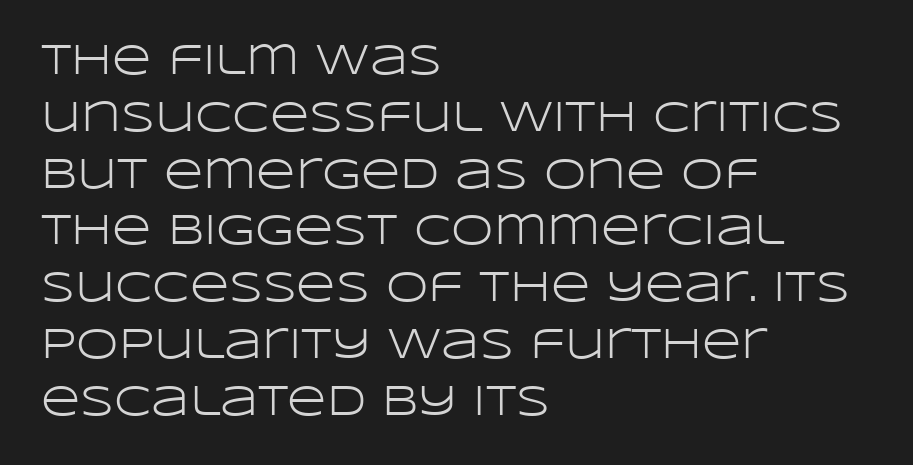
Q: Is the text bold? A: No.
Q: Is the text italic (slanted)? A: No, it is upright.
Q: Is the typeface a serif or a sans-serif typeface? A: Sans-serif.
Q: Is the text underlined? A: No.
Q: How is the paragraph aligned? A: Left-aligned.
Q: Is the spacing between letters normal or unusually wide? A: Normal.
Q: Is the spacing between lines tight, normal or loose? A: Normal.
Q: Width (condensed, normal, or wide)? A: Wide.
Q: Stroke contrast? A: Low.
Q: x-height? A: Large.
Q: Monospaced? A: No.
